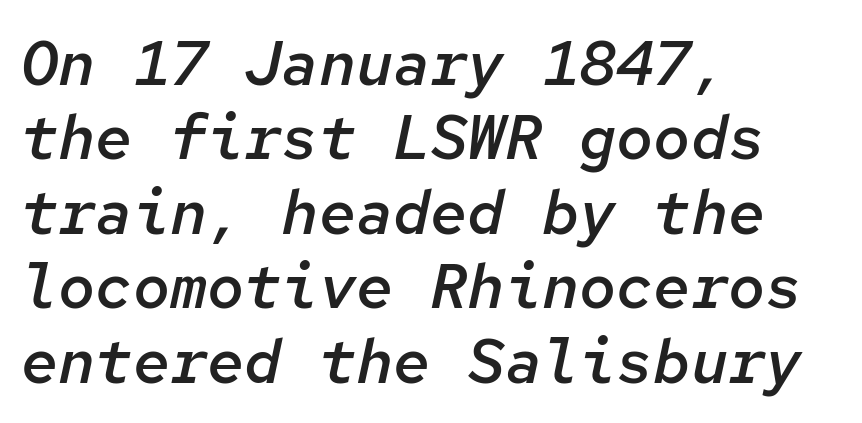
{"italic": "yes", "lean": "right", "slant_degrees": 12, "bold": "semi", "weight": "semibold", "width": "normal", "stroke_contrast": "low", "x_height": "medium", "monospaced": "yes", "underline": "no", "align": "left", "line_spacing_ratio": 1.2, "letter_spacing": "normal", "letter_spacing_em": 0.0, "glyph_px": 62}
